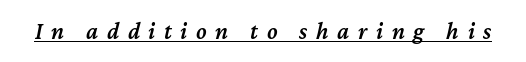
These lines carry some extra weight — a demibold, not a full bold. A typesetter would mark this as italic. A typographer would call this underscored text. The horizontal fit of the characters is loose and conspicuously gappy.
